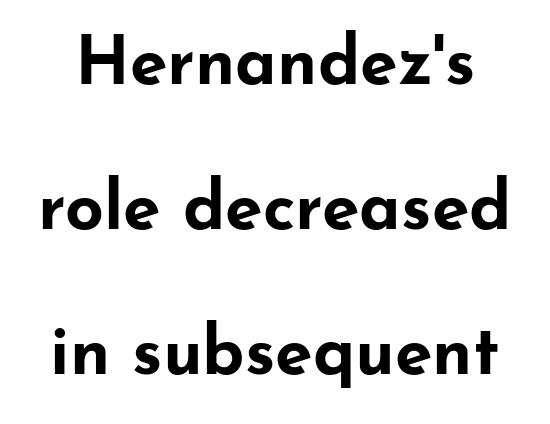
{"serif": "no", "italic": "no", "bold": "yes", "weight": "bold", "width": "wide", "stroke_contrast": "low", "x_height": "small", "monospaced": "no", "underline": "no", "line_spacing": "loose", "line_spacing_ratio": 2.13, "letter_spacing": "normal", "letter_spacing_em": 0.0, "glyph_px": 68}
